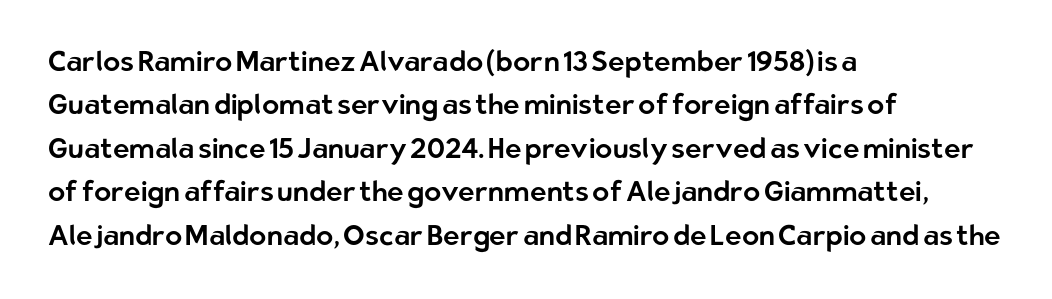
Characters remain perfectly vertical along every line. Looks like regular typesetting: each glyph gets only the width it needs. Stroke terminals: plain, sans-serif. The line-height multiplier appears to be the usual default.
